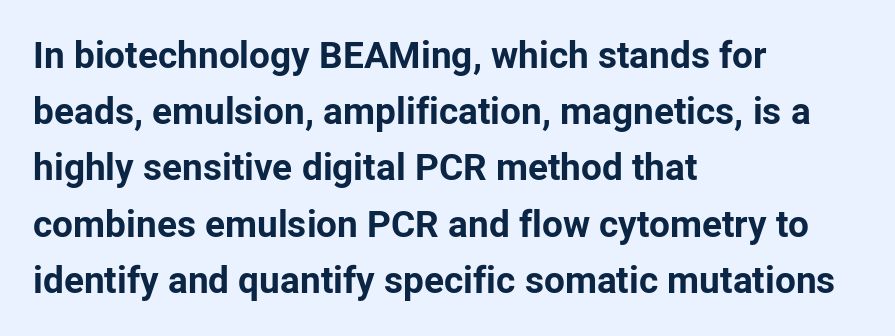
Quick note: interline space is typical. Note: no serifs on the glyphs. The rendering uses natural spacing where letterforms have individual widths. There is no visible air inserted between adjacent glyphs.
